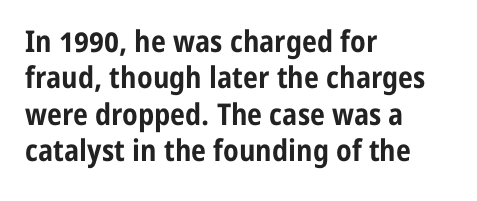
This is the regular roman posture of the typeface. The lines in this sample share a left origin and differ only in where they stop. Is this a fixed-width face? No — the glyphs have proportional, varying widths. Type style note: lacks serifs. In terms of letterspacing, this is plain default setting.
